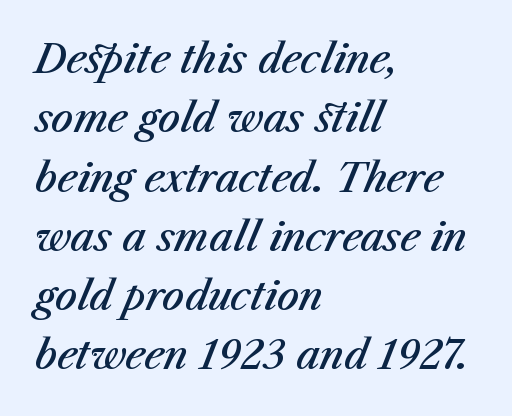
Q: Is the text bold? A: Semi-bold.
Q: Is the text italic (slanted)? A: Yes, it leans right by about 23 degrees.
Q: Is the text underlined? A: No.
Q: How is the paragraph aligned? A: Left-aligned.
Q: Is the spacing between letters normal or unusually wide? A: Normal.
Q: Is the spacing between lines tight, normal or loose? A: Normal.
Q: Width (condensed, normal, or wide)? A: Normal.
Q: Stroke contrast? A: Medium.
Q: x-height? A: Medium.
Q: Monospaced? A: No.
